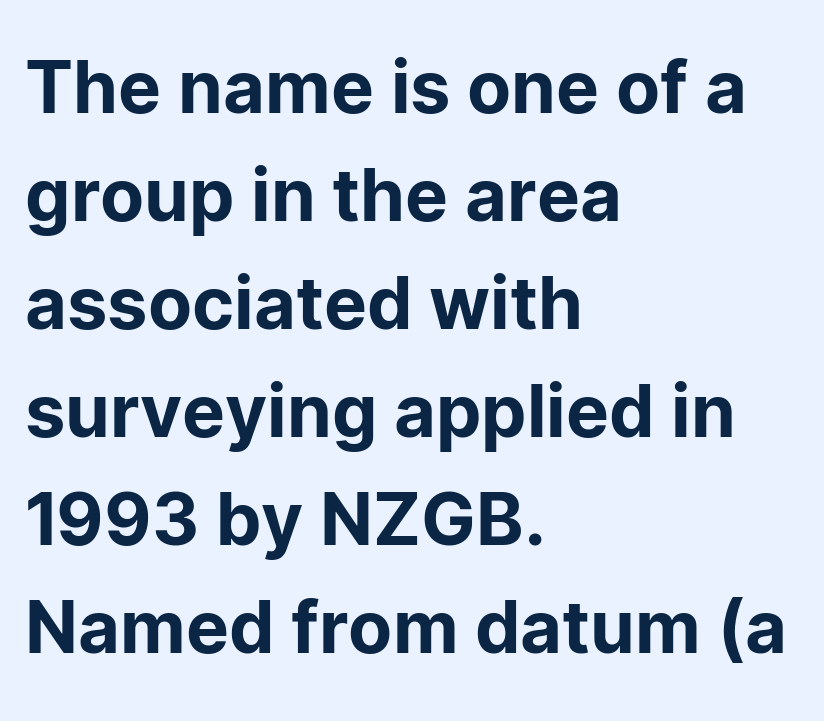
The typesetter chose a ragged-right arrangement here. A clean baseline with only descenders dipping below it. One glance says typical: line gaps are just what's usual. Note: no serifs on the glyphs. Looks like regular typesetting: each glyph gets only the width it needs. Tall strokes in this sample are plumb rather than angled.
